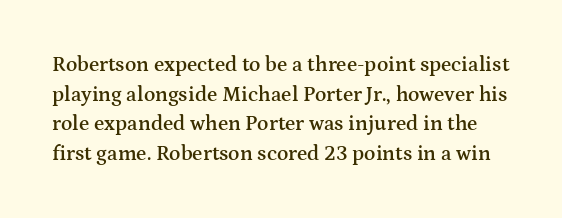
If you drew a line through each stem, it would be perfectly vertical. Between one letter and the next there's only the usual sliver of space. Leading: standard. Slightly chunky letters — semibold, I'd say, not full bold.
